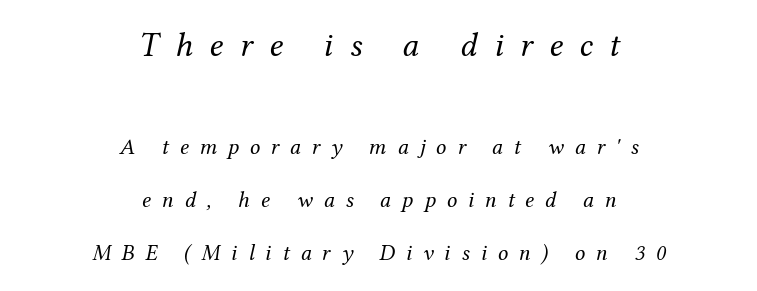
The image shows 35 px regular-weight serif type, italic (leaning right); set centered, loose line spacing (2.31x), unusually wide letter spacing (+0.47 em), not underlined; the first (top) block is 1.52x larger; medium stroke contrast and a medium x-height.
